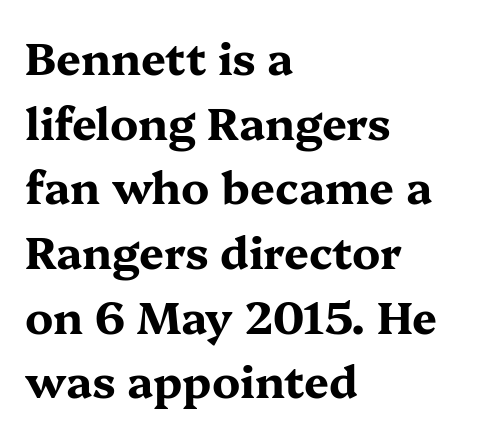
Q: Is the text bold? A: Yes.
Q: Is the text italic (slanted)? A: No, it is upright.
Q: Is the typeface a serif or a sans-serif typeface? A: Serif.
Q: Is the text underlined? A: No.
Q: How is the paragraph aligned? A: Left-aligned.
Q: Is the spacing between letters normal or unusually wide? A: Normal.
Q: Is the spacing between lines tight, normal or loose? A: Normal.
Q: Width (condensed, normal, or wide)? A: Wide.
Q: Stroke contrast? A: Medium.
Q: x-height? A: Medium.
Q: Monospaced? A: No.
